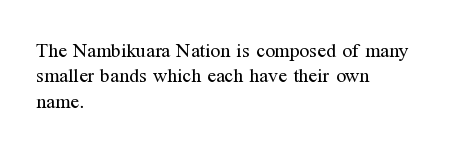
{"italic": "no", "bold": "no", "underline": "no", "align": "left", "line_spacing": "normal", "line_spacing_ratio": 1.27, "letter_spacing": "normal", "letter_spacing_em": 0.0, "glyph_px": 20}
